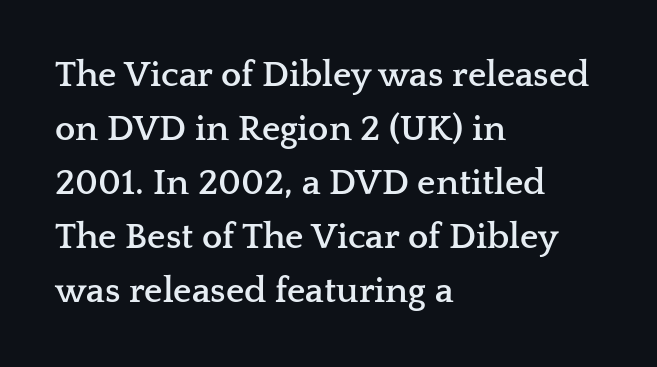
{"serif": "yes", "italic": "no", "bold": "yes", "weight": "semibold", "width": "wide", "stroke_contrast": "low", "x_height": "medium", "monospaced": "no", "underline": "no", "align": "left", "line_spacing": "normal", "line_spacing_ratio": 1.5, "letter_spacing": "normal", "letter_spacing_em": 0.0, "glyph_px": 36}
